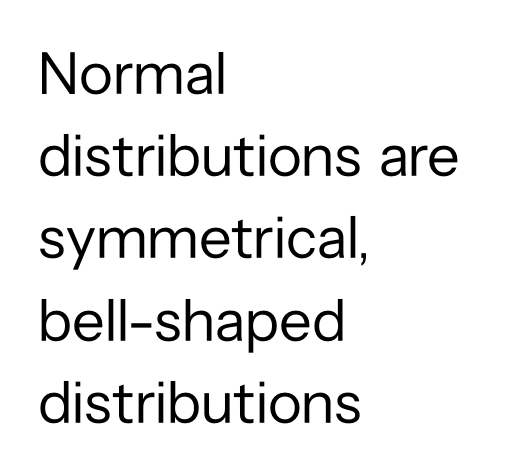
Q: Is the text bold? A: No.
Q: Is the text italic (slanted)? A: No, it is upright.
Q: Is the typeface a serif or a sans-serif typeface? A: Sans-serif.
Q: Is the text underlined? A: No.
Q: How is the paragraph aligned? A: Left-aligned.
Q: Is the spacing between letters normal or unusually wide? A: Normal.
Q: Is the spacing between lines tight, normal or loose? A: Normal.
Q: Width (condensed, normal, or wide)? A: Normal.
Q: Stroke contrast? A: Low.
Q: x-height? A: Medium.
Q: Monospaced? A: No.
